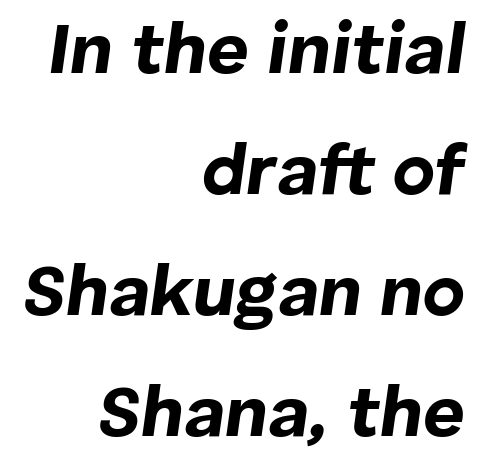
The image shows 72 px bold type, italic (leaning right); set right-aligned, normal line spacing (1.68x), normal letter spacing, not underlined; low stroke contrast and a medium x-height.
